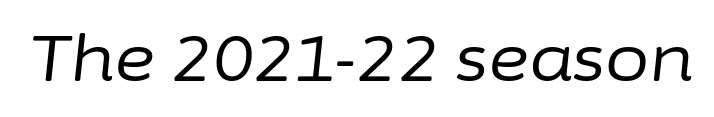
{"italic": "yes", "lean": "right", "slant_degrees": 6, "bold": "no", "weight": "regular", "width": "normal", "stroke_contrast": "low", "x_height": "medium", "monospaced": "no", "underline": "no", "letter_spacing": "normal", "letter_spacing_em": 0.0, "glyph_px": 64}
